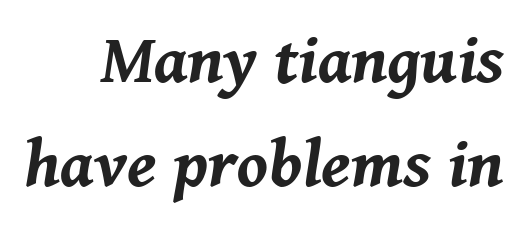
The image shows 68 px bold type, italic (leaning right); set normal line spacing (1.53x), normal letter spacing, not underlined; medium stroke contrast and a medium x-height.
